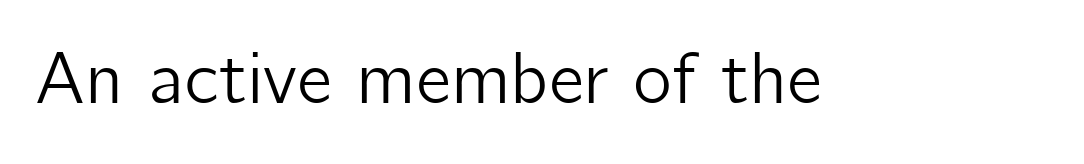
{"serif": "no", "italic": "no", "width": "normal", "stroke_contrast": "low", "x_height": "medium", "monospaced": "no", "underline": "no", "letter_spacing": "normal", "letter_spacing_em": 0.0, "glyph_px": 74}
